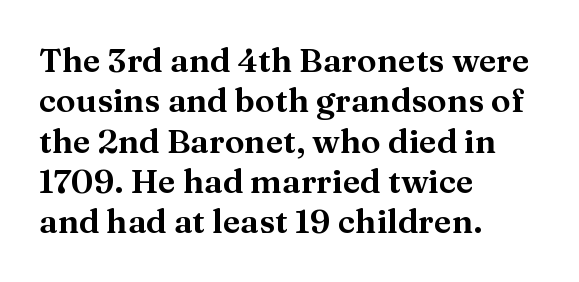
{"serif": "yes", "italic": "no", "width": "normal", "stroke_contrast": "medium", "x_height": "medium", "monospaced": "no", "underline": "no", "align": "left", "line_spacing_ratio": 1.22, "letter_spacing": "normal", "letter_spacing_em": 0.0, "glyph_px": 33}
